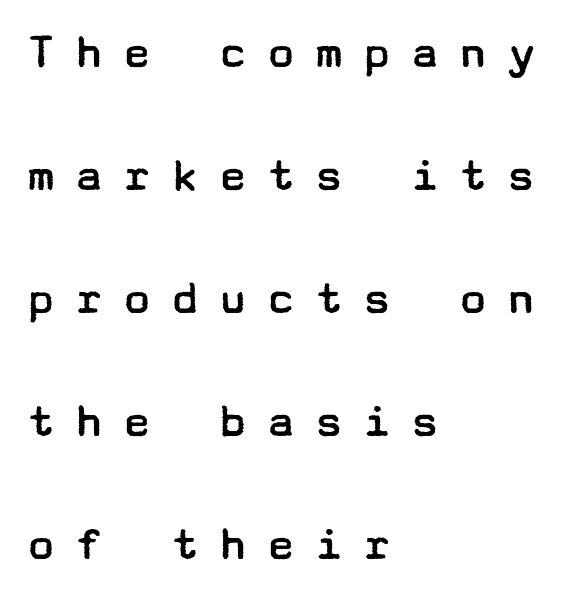
No italicization has been applied; the sample stays upright. You could fit nearly another row in the gap between these rows. Alignment: flush left. Tracking value appears strongly positive — letters spread wide.
